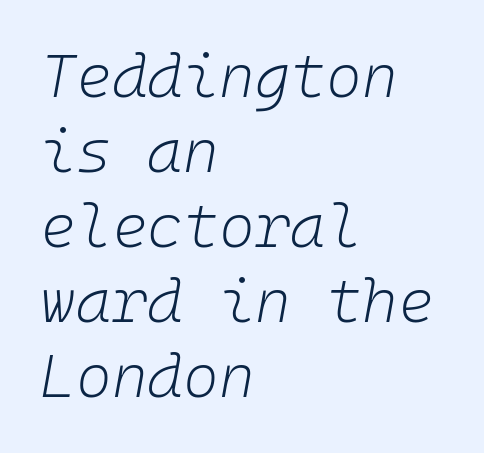
{"italic": "yes", "lean": "right", "slant_degrees": 10, "bold": "no", "weight": "light", "width": "normal", "stroke_contrast": "low", "x_height": "medium", "underline": "no", "align": "left", "line_spacing_ratio": 1.23, "letter_spacing": "normal", "letter_spacing_em": 0.0, "glyph_px": 61}
